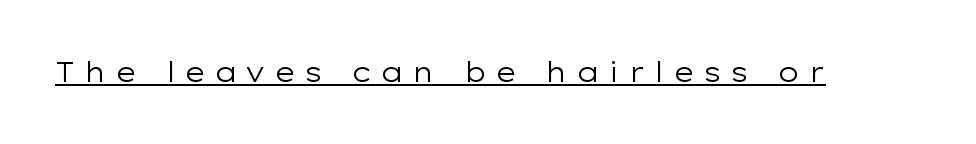
Q: Is the text bold? A: No.
Q: Is the text italic (slanted)? A: No, it is upright.
Q: Is the text underlined? A: Yes.
Q: Is the spacing between letters normal or unusually wide? A: Unusually wide.
